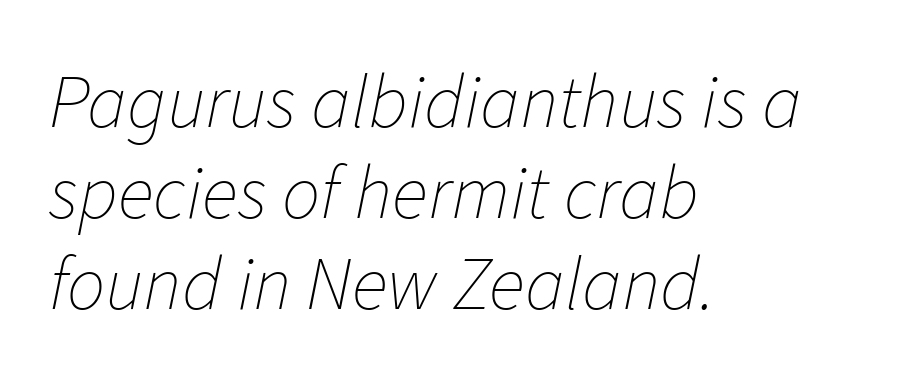
Varying glyph widths throughout — classic text-font behaviour. Short and long lines alike share a common starting point at left. There's an unmistakable incline to the writing here. Standard letterfit; no display-style spreading of the glyphs. A bare baseline throughout the passage.
